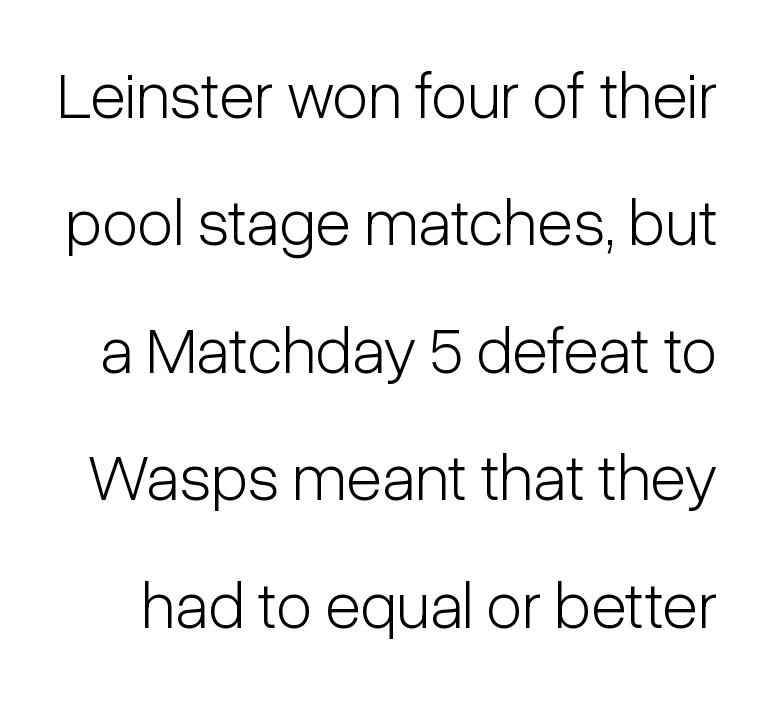
The image shows 66 px light, condensed sans-serif type, upright; set loose line spacing (1.93x), normal letter spacing, not underlined; low stroke contrast and a medium x-height.
